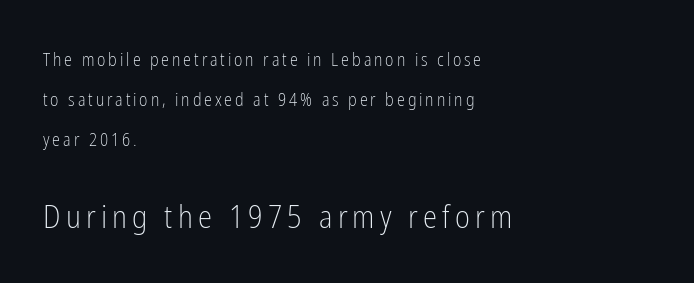
Q: Is the text bold? A: No.
Q: Is the text italic (slanted)? A: No, it is upright.
Q: Is the typeface a serif or a sans-serif typeface? A: Sans-serif.
Q: Is the text underlined? A: No.
Q: How is the paragraph aligned? A: Left-aligned.
Q: Is the spacing between lines tight, normal or loose? A: Loose.
Q: Which block of text is set in a larger size, the first (top) or the second (bottom)? A: The second (bottom) one.
Q: Width (condensed, normal, or wide)? A: Condensed.
Q: Stroke contrast? A: Low.
Q: x-height? A: Medium.
Q: Monospaced? A: No.
